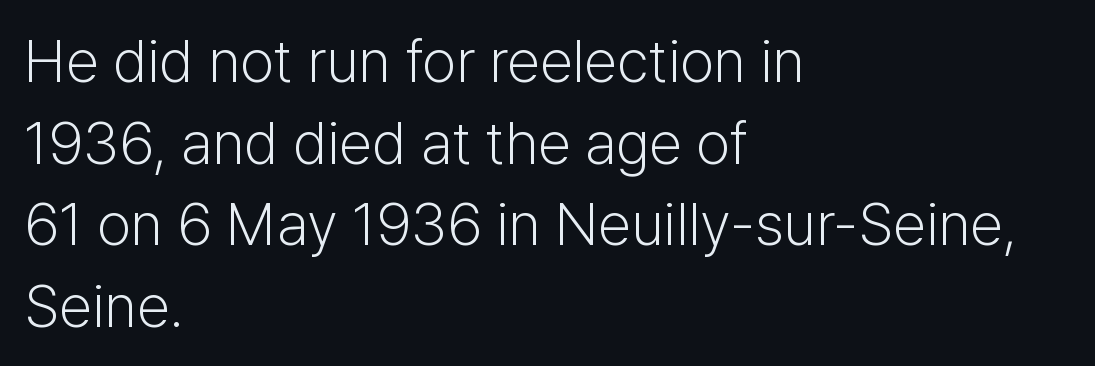
You could not count columns in this text — the font is proportionally spaced. Horizontally, the lines are justified to the leading edge only. No word sits above an underline. Normally led — the rows are evenly, conventionally spaced. Each letter's strokes conclude bluntly, with no projecting serifs. Heaviness? Minimal to ordinary, like unemphasized prose.
